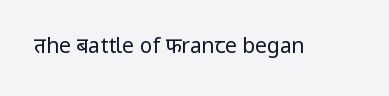
Q: Is the text bold? A: No.
Q: Is the text italic (slanted)? A: No, it is upright.
Q: Is the text underlined? A: No.
Q: Is the spacing between letters normal or unusually wide? A: Normal.
